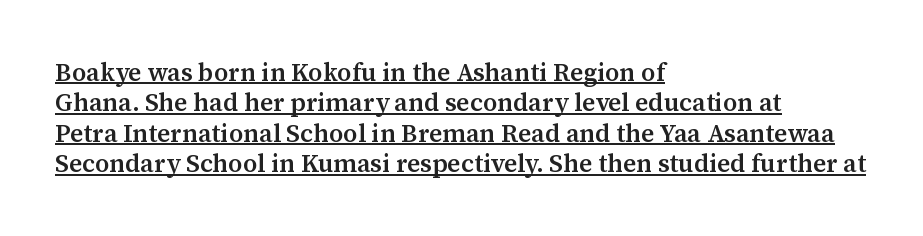
Q: Is the text bold? A: Semi-bold.
Q: Is the text italic (slanted)? A: No, it is upright.
Q: Is the text underlined? A: Yes.
Q: How is the paragraph aligned? A: Left-aligned.
Q: Is the spacing between letters normal or unusually wide? A: Normal.
